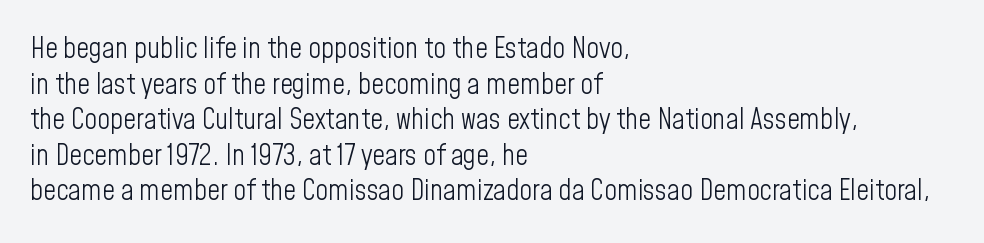
Are there feet on the stems? There aren't — it's a sans. Weight class: somewhere from thin through regular. If you drew a ruler down the left edge, every line would touch it. This block has exactly the height ordinary leading produces. When letters stand straight like this, we call the style roman or upright.
